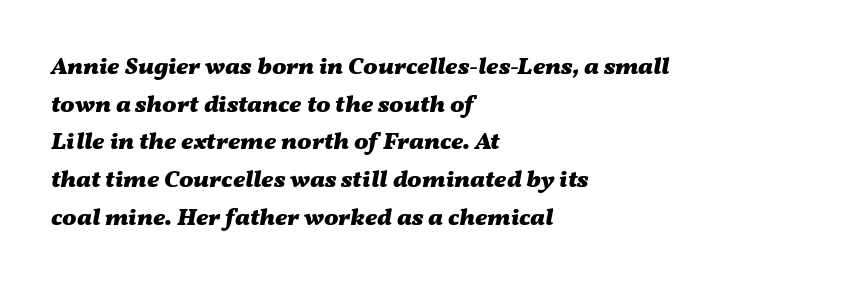
Q: Is the text bold? A: Yes.
Q: Is the text italic (slanted)? A: Yes, it leans right by about 11 degrees.
Q: Is the text underlined? A: No.
Q: How is the paragraph aligned? A: Left-aligned.
Q: Is the spacing between letters normal or unusually wide? A: Normal.
Q: Is the spacing between lines tight, normal or loose? A: Normal.
